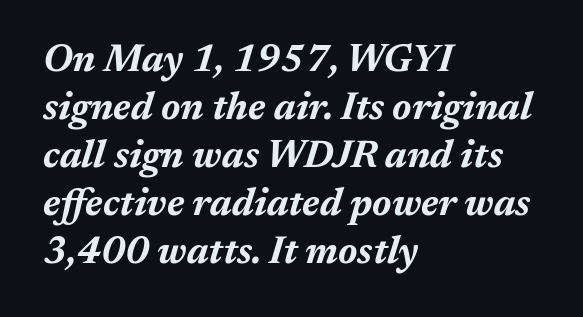
The image shows 38 px bold type, italic (leaning right); set left-aligned, normal line spacing (1.26x), normal letter spacing, not underlined; medium stroke contrast and a medium x-height.
